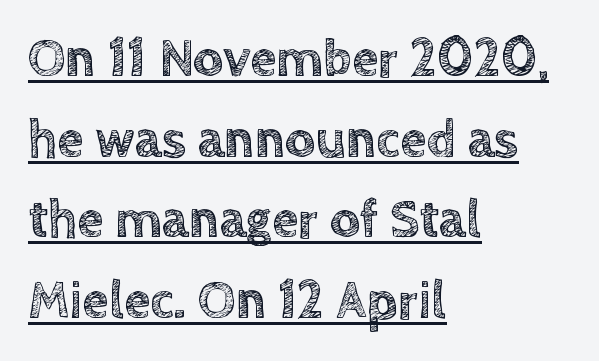
These lines sit exactly where default settings would place them. Every stem runs plumb, perpendicular to the baseline. Here the glyphs are tracked normally, forming tight word shapes. Every row of glyphs begins at an identical x-position on the left.
